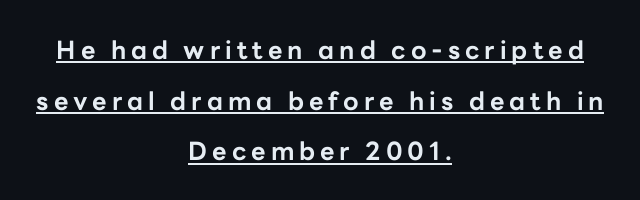
Q: Is the text bold? A: Yes.
Q: Is the text italic (slanted)? A: No, it is upright.
Q: Is the text underlined? A: Yes.
Q: How is the paragraph aligned? A: Centered.
Q: Is the spacing between letters normal or unusually wide? A: Unusually wide.
Q: Is the spacing between lines tight, normal or loose? A: Loose.
